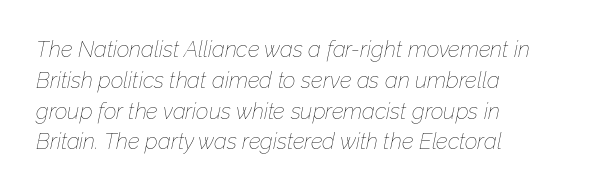
Q: Is the text bold? A: No.
Q: Is the text italic (slanted)? A: Yes, it leans right by about 12 degrees.
Q: Is the text underlined? A: No.
Q: How is the paragraph aligned? A: Left-aligned.
Q: Is the spacing between letters normal or unusually wide? A: Normal.
Q: Is the spacing between lines tight, normal or loose? A: Normal.
